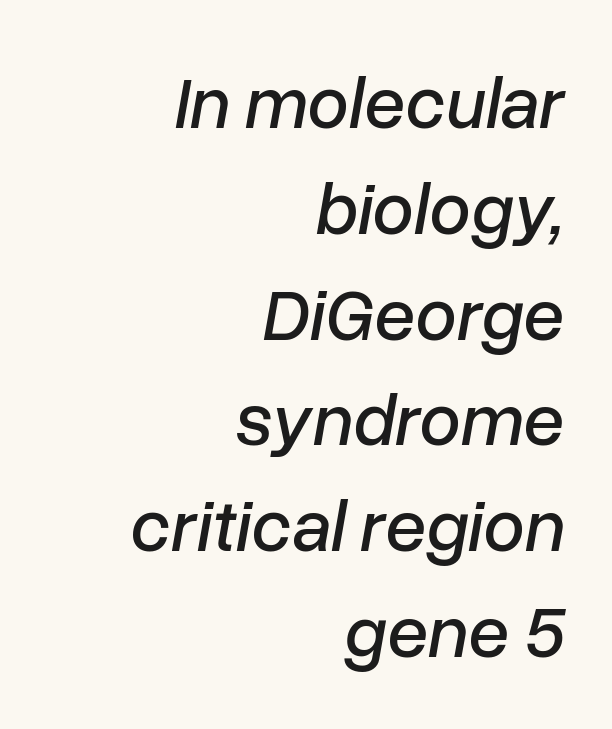
Regarding leading, the lines here are spaced in the standard way. Emphasis-style slanted type is in use. You could call the tracking neutral — neither tight nor loose. Here the designer chose a conventional face with non-uniform glyph widths. The lines in this sample share a right terminus and differ only in where they begin.
